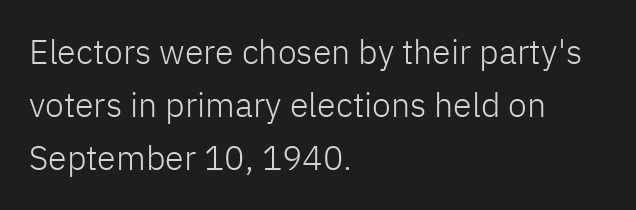
Q: Is the text bold? A: No.
Q: Is the text italic (slanted)? A: No, it is upright.
Q: Is the typeface a serif or a sans-serif typeface? A: Sans-serif.
Q: Is the text underlined? A: No.
Q: How is the paragraph aligned? A: Left-aligned.
Q: Is the spacing between letters normal or unusually wide? A: Normal.
Q: Is the spacing between lines tight, normal or loose? A: Normal.
Q: Width (condensed, normal, or wide)? A: Normal.
Q: Stroke contrast? A: Low.
Q: x-height? A: Medium.
Q: Monospaced? A: No.
